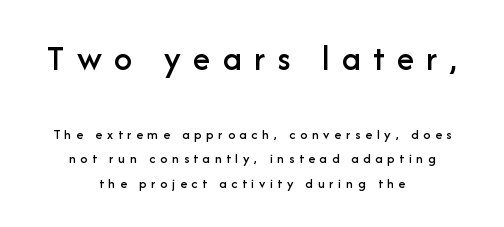
Q: Is the text italic (slanted)? A: No, it is upright.
Q: Is the typeface a serif or a sans-serif typeface? A: Sans-serif.
Q: Is the text underlined? A: No.
Q: How is the paragraph aligned? A: Centered.
Q: Is the spacing between letters normal or unusually wide? A: Unusually wide.
Q: Which block of text is set in a larger size, the first (top) or the second (bottom)? A: The first (top) one.
Q: Width (condensed, normal, or wide)? A: Normal.
Q: Stroke contrast? A: Low.
Q: x-height? A: Medium.
Q: Monospaced? A: No.
